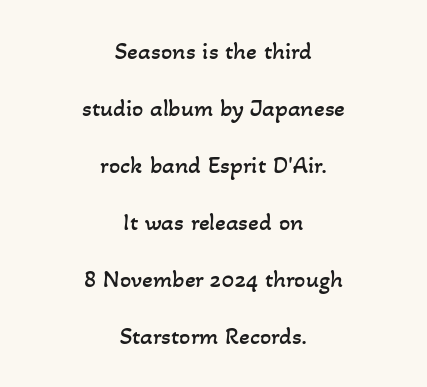
Bold? No — there's no thickening of the strokes. If you measured baseline to baseline, you'd find a long distance. Standard letterfit; no display-style spreading of the glyphs. Each row of text sits above clean, open space. Teacher's note: observe the equal gaps on both sides — that is centered alignment.
